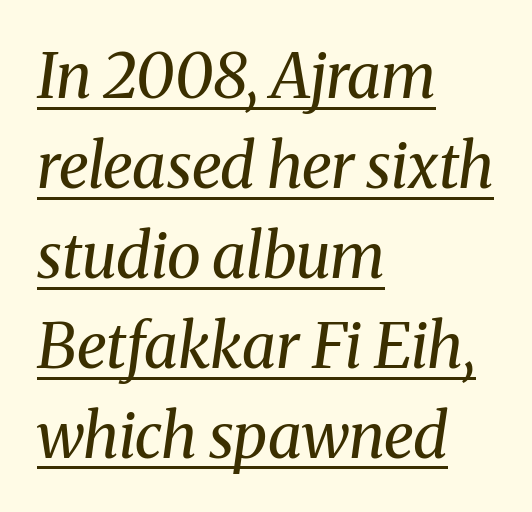
The image shows 62 px regular-weight serif type, italic (leaning right); set left-aligned, normal line spacing (1.45x), normal letter spacing, underlined; medium stroke contrast and a medium x-height.
